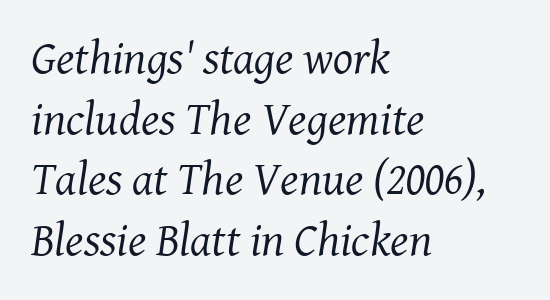
Which margin do the lines hug? The left one — the right edge is uneven. Evenly set lines give the paragraph a standard silhouette. The type is set solid horizontally, with unmodified tracking. The weight tops out at a normal text grade. The axis of the letterforms is tilted away from vertical.
